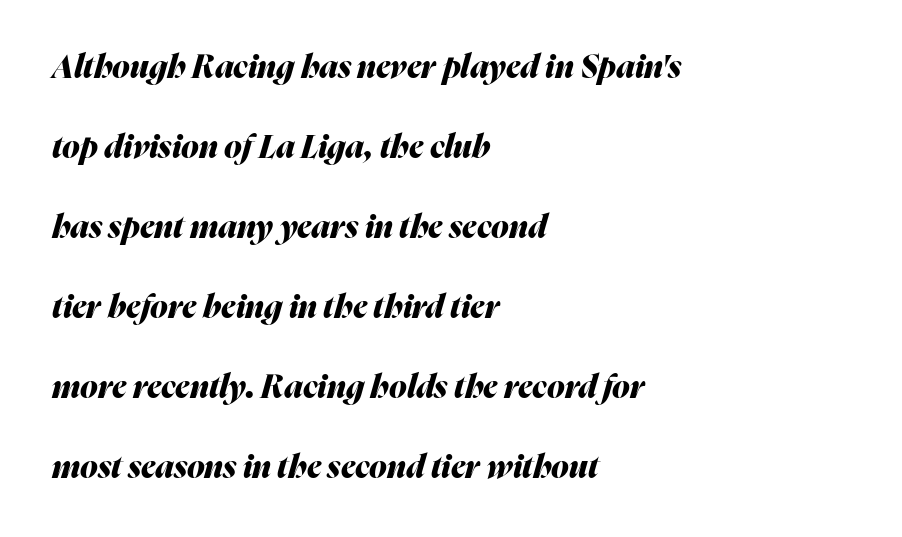
Q: Is the text bold? A: Yes.
Q: Is the text italic (slanted)? A: Yes, it leans right by about 16 degrees.
Q: Is the text underlined? A: No.
Q: How is the paragraph aligned? A: Left-aligned.
Q: Is the spacing between letters normal or unusually wide? A: Normal.
Q: Is the spacing between lines tight, normal or loose? A: Loose.
Q: Width (condensed, normal, or wide)? A: Normal.
Q: Stroke contrast? A: Medium.
Q: x-height? A: Medium.
Q: Monospaced? A: No.
